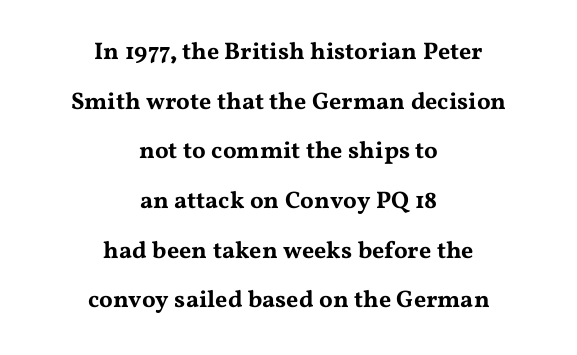
Q: Is the text italic (slanted)? A: No, it is upright.
Q: Is the text underlined? A: No.
Q: How is the paragraph aligned? A: Centered.
Q: Is the spacing between letters normal or unusually wide? A: Normal.
Q: Is the spacing between lines tight, normal or loose? A: Loose.
